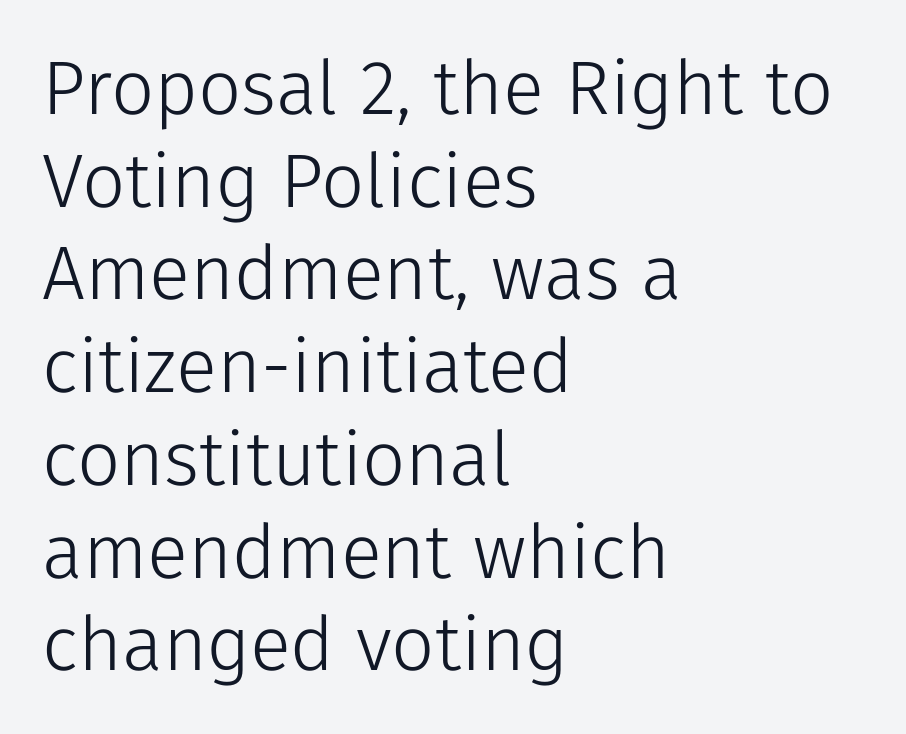
Q: Is the text bold? A: No.
Q: Is the text italic (slanted)? A: No, it is upright.
Q: Is the typeface a serif or a sans-serif typeface? A: Sans-serif.
Q: Is the text underlined? A: No.
Q: How is the paragraph aligned? A: Left-aligned.
Q: Is the spacing between letters normal or unusually wide? A: Normal.
Q: Width (condensed, normal, or wide)? A: Normal.
Q: Stroke contrast? A: Low.
Q: x-height? A: Medium.
Q: Monospaced? A: No.
